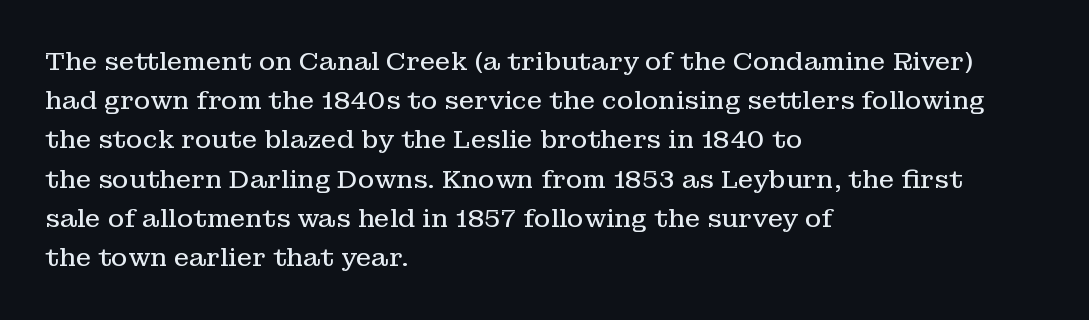
Is this a heavy cut? Hardly; it is regular or lighter. In CSS terms this would be text-align: left. Words appear dense and cohesive because spacing is normal. The gap between lines stays unmarked. Reading down the column, the eye jumps a familiar distance to each next line. This is roman type, the default non-slanted kind.
